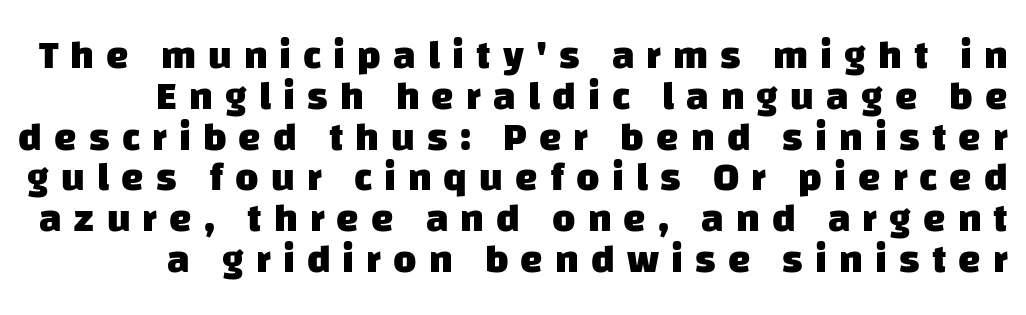
{"serif": "no", "bold": "yes", "weight": "heavy", "width": "normal", "stroke_contrast": "low", "x_height": "large", "monospaced": "no", "underline": "no", "line_spacing": "tight", "line_spacing_ratio": 1.02, "letter_spacing": "wide", "letter_spacing_em": 0.3, "glyph_px": 40}
